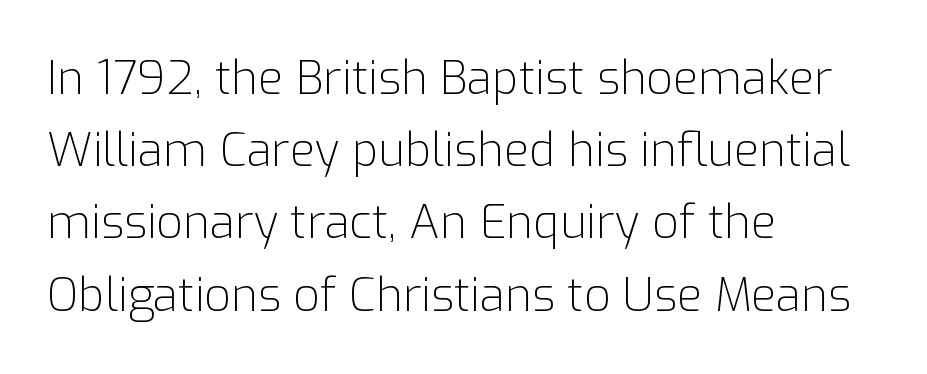
Here the designer chose a conventional face with non-uniform glyph widths. The rows are spaced the way most documents space them. Honestly, there is no underline to notice here at all. Is this a sans? Yes — the strokes have no serifs.
